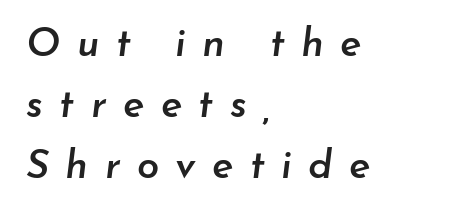
The image shows 40 px semibold type, italic (leaning right); set left-aligned, normal line spacing (1.53x), unusually wide letter spacing (+0.41 em), not underlined; low stroke contrast and a small x-height.
